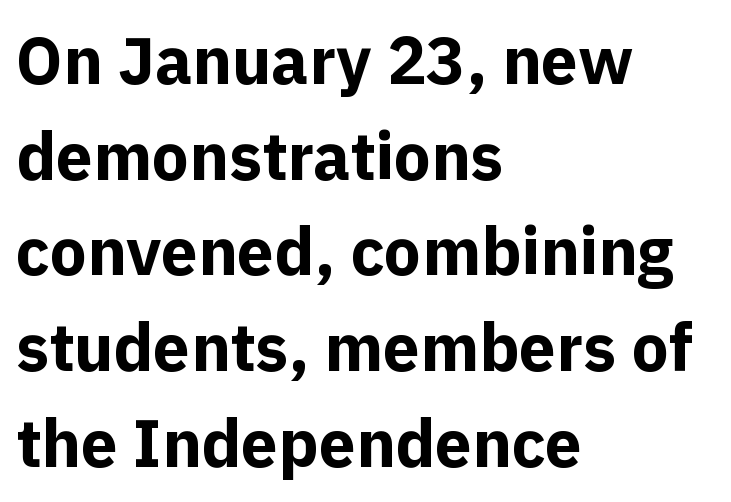
{"serif": "no", "italic": "no", "bold": "yes", "weight": "bold", "width": "normal", "x_height": "medium", "monospaced": "no", "underline": "no", "align": "left", "line_spacing": "normal", "line_spacing_ratio": 1.45, "letter_spacing": "normal", "letter_spacing_em": 0.0, "glyph_px": 66}
